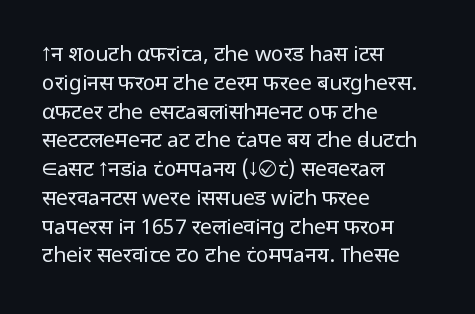
Q: Is the text bold? A: No.
Q: Is the text italic (slanted)? A: No, it is upright.
Q: Is the text underlined? A: No.
Q: How is the paragraph aligned? A: Left-aligned.
Q: Is the spacing between letters normal or unusually wide? A: Normal.
Q: Is the spacing between lines tight, normal or loose? A: Normal.
